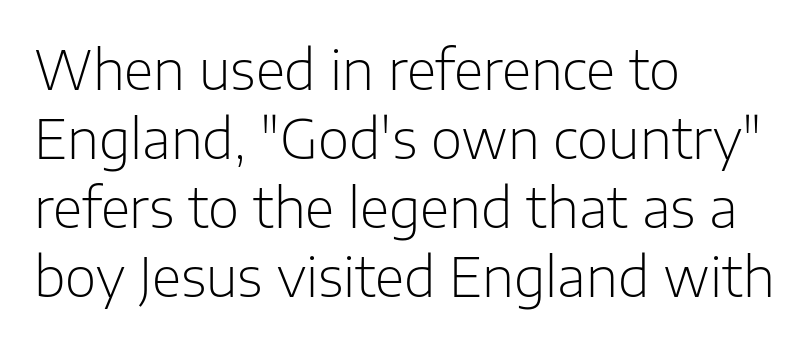
The image shows 54 px light sans-serif type, upright; set left-aligned, normal line spacing (1.28x), normal letter spacing, not underlined; low stroke contrast and a medium x-height.
